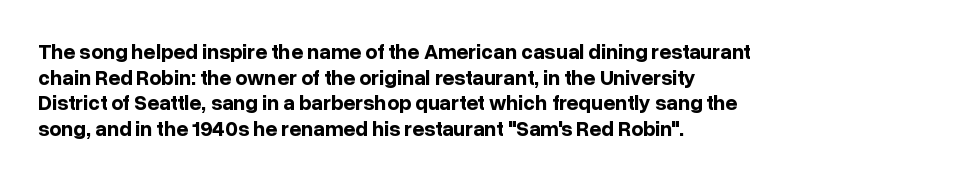
Q: Is the text bold? A: Yes.
Q: Is the text italic (slanted)? A: No, it is upright.
Q: Is the text underlined? A: No.
Q: How is the paragraph aligned? A: Left-aligned.
Q: Is the spacing between letters normal or unusually wide? A: Normal.
